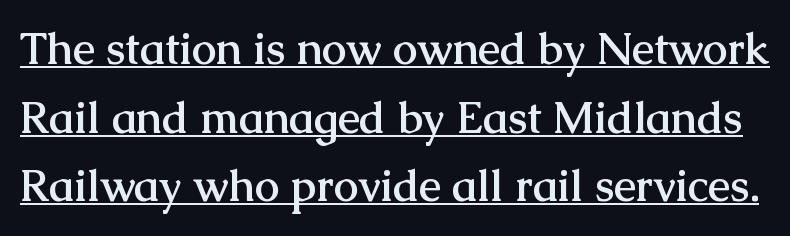
The image shows 44 px semibold serif type, upright; set normal line spacing (1.56x), normal letter spacing, underlined; medium stroke contrast and a medium x-height.
